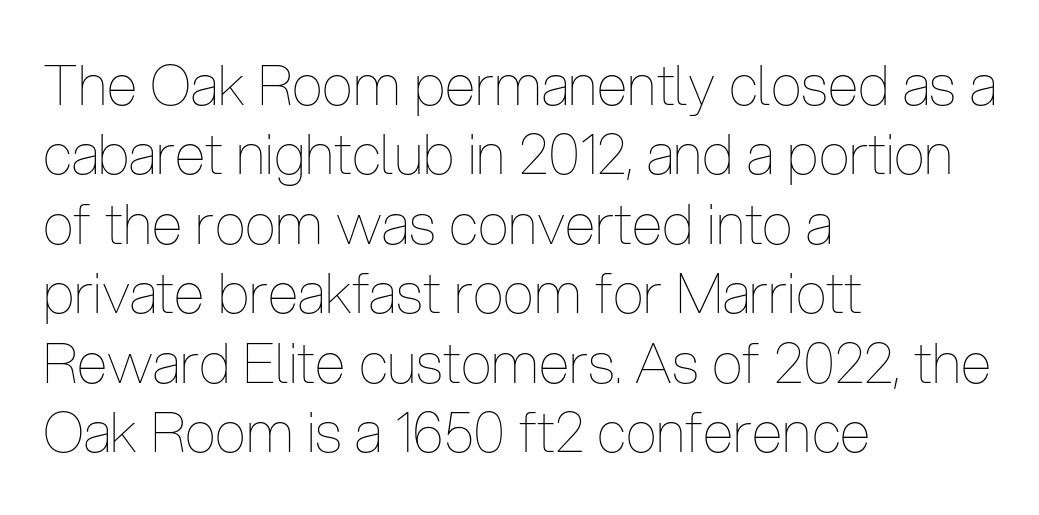
Q: Is the text bold? A: No.
Q: Is the text italic (slanted)? A: No, it is upright.
Q: Is the text underlined? A: No.
Q: How is the paragraph aligned? A: Left-aligned.
Q: Is the spacing between letters normal or unusually wide? A: Normal.
Q: Width (condensed, normal, or wide)? A: Condensed.
Q: Stroke contrast? A: Low.
Q: x-height? A: Medium.
Q: Monospaced? A: No.
